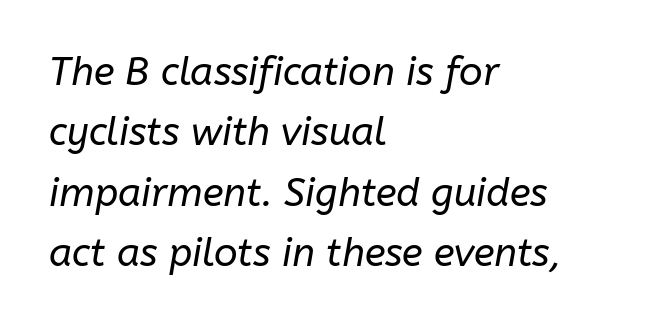
The image shows 39 px regular-weight type, italic (leaning right); set left-aligned, normal line spacing (1.55x), normal letter spacing, not underlined; low stroke contrast and a medium x-height.
